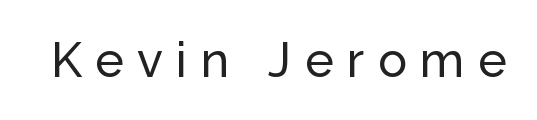
When letters stand straight like this, we call the style roman or upright. There is plenty of visible air inserted between adjacent glyphs. The glyphs in this specimen are sans serif. The face used here is proportionally spaced, like ordinary book or web type. Check under the words: just untouched page.
